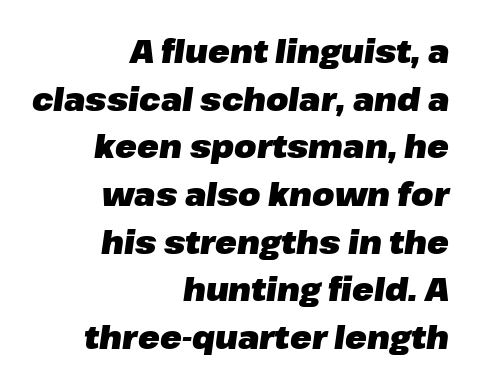
The image shows 32 px heavy type, italic (leaning right); set right-aligned, normal line spacing (1.49x), normal letter spacing, not underlined; low stroke contrast and a medium x-height.
